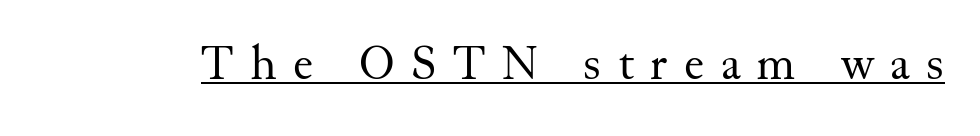
The image shows 50 px regular-weight serif type, upright; set unusually wide letter spacing (+0.33 em), underlined; medium stroke contrast and a small x-height.
